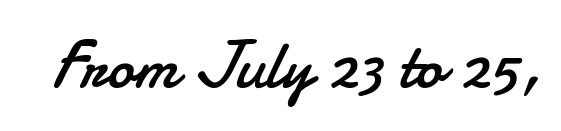
Q: Is the text bold? A: No.
Q: Is the text italic (slanted)? A: Yes.
Q: Is the typeface a serif or a sans-serif typeface? A: Sans-serif.
Q: Is the text underlined? A: No.
Q: Is the spacing between letters normal or unusually wide? A: Normal.
Q: Width (condensed, normal, or wide)? A: Normal.
Q: Stroke contrast? A: Low.
Q: x-height? A: Small.
Q: Monospaced? A: No.
